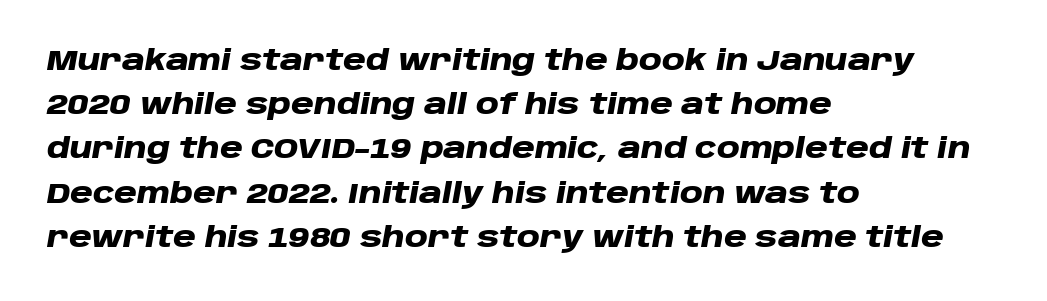
A normal amount of white space separates one row of letters from the next. The characters look thick and weighty, a clear bold. The letters advance in unequal steps, a hallmark of proportional type. The typography opts for an oblique posture over an upright one. Between one letter and the next there's only the usual sliver of space.
